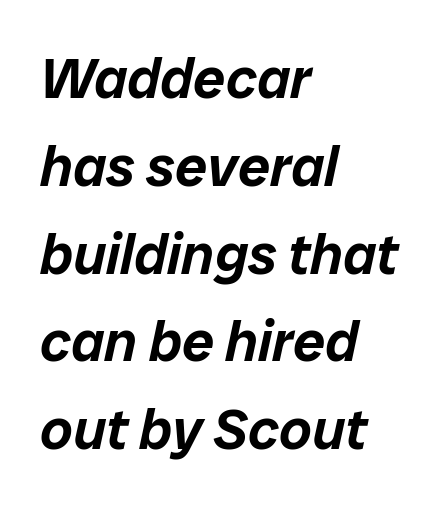
{"italic": "yes", "lean": "right", "slant_degrees": 12, "width": "normal", "stroke_contrast": "low", "x_height": "medium", "monospaced": "no", "underline": "no", "align": "left", "line_spacing": "normal", "line_spacing_ratio": 1.54, "letter_spacing": "normal", "letter_spacing_em": 0.0, "glyph_px": 57}
